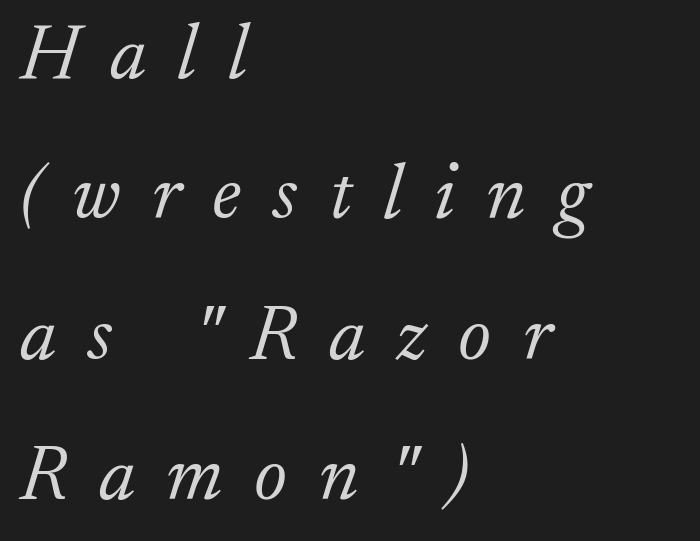
The area under the type is left untouched. The letterforms sit at book weight or below. Compared with ordinary roman type, these characters are visibly tilted. Horizontally, the lines are justified to the leading edge only. Proportional: the letters do not fall into vertical columns.
